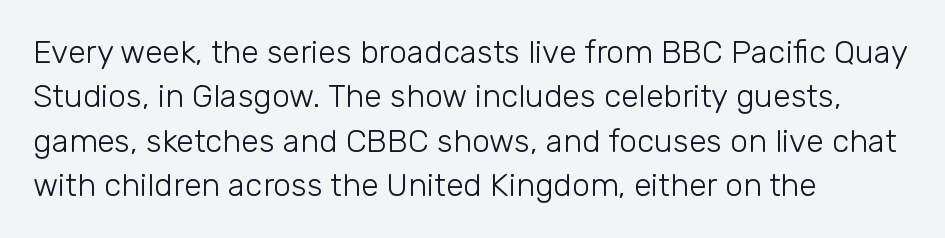
Plain, unruled lines of type. The face used here is proportionally spaced, like ordinary book or web type. Vertical stems look standard width or narrower in stroke. The leading is moderate, giving the passage an even texture.
